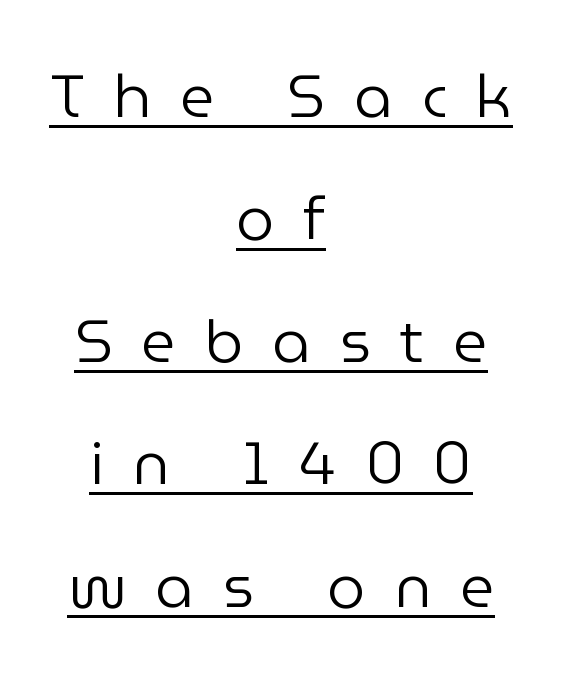
Q: Is the text bold? A: No.
Q: Is the text italic (slanted)? A: No, it is upright.
Q: Is the typeface a serif or a sans-serif typeface? A: Sans-serif.
Q: Is the text underlined? A: Yes.
Q: How is the paragraph aligned? A: Centered.
Q: Is the spacing between letters normal or unusually wide? A: Unusually wide.
Q: Is the spacing between lines tight, normal or loose? A: Loose.
Q: Width (condensed, normal, or wide)? A: Normal.
Q: Stroke contrast? A: Low.
Q: x-height? A: Medium.
Q: Monospaced? A: No.
